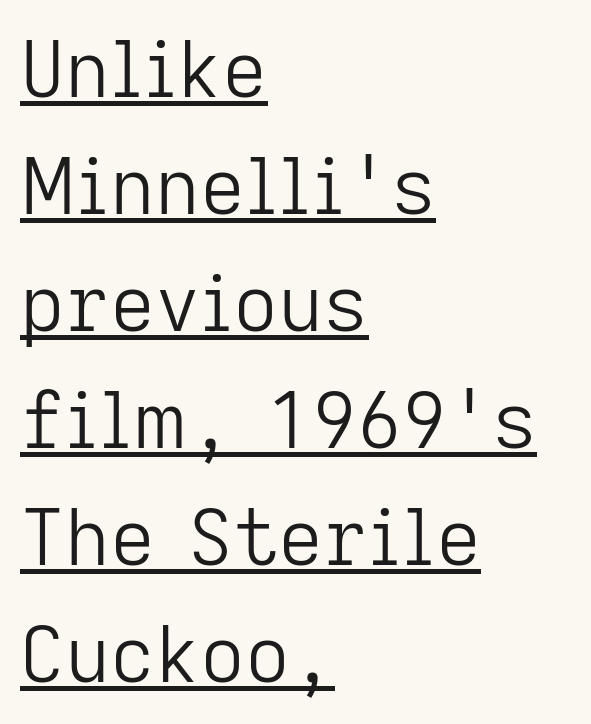
Stroke terminals: plain, sans-serif. Horizontal bands of white between lines are of average thickness. The letters advance in unequal steps, a hallmark of proportional type. Looks like someone drew a line under every word here. The letters sit at their default tracking, neither squeezed nor spread. The letters stand straight up with perfectly vertical stems.
